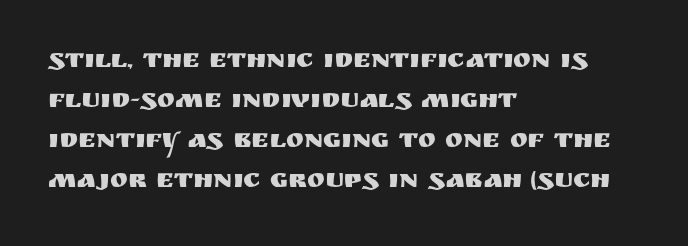
The image shows 27 px text type, upright; set left-aligned, normal line spacing (1.48x), normal letter spacing, not underlined.
